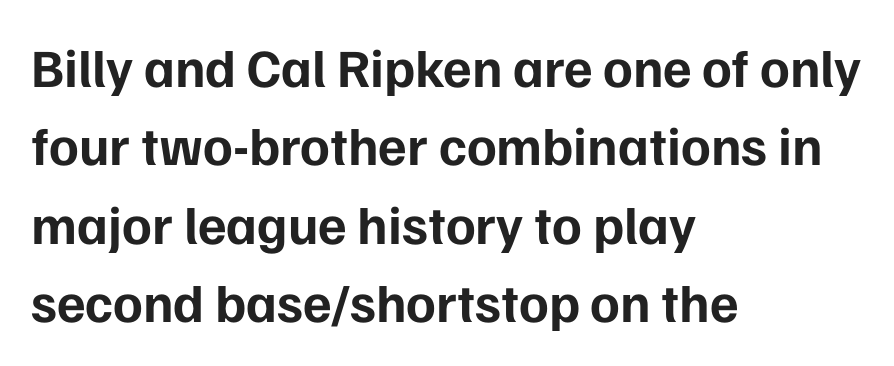
Do the characters align in a grid? No, the font is proportional. A typesetter would mark this as roman, not italic. The letterforms sit shoulder to shoulder at normal distance. Bare-footed words on every line. The block of text has a typical density, with ordinary space between rows. The letters carry no serifs — their stems end cleanly without finishing strokes.
